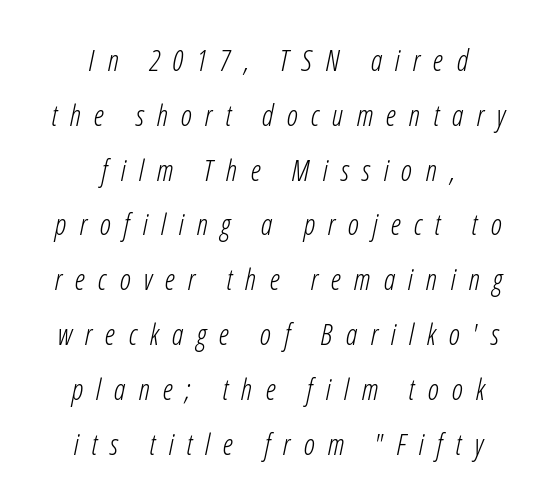
{"italic": "yes", "lean": "right", "slant_degrees": 12, "bold": "no", "weight": "light", "width": "condensed", "stroke_contrast": "low", "x_height": "medium", "monospaced": "no", "underline": "no", "align": "center", "line_spacing_ratio": 1.89, "letter_spacing": "wide", "letter_spacing_em": 0.45, "glyph_px": 29}
